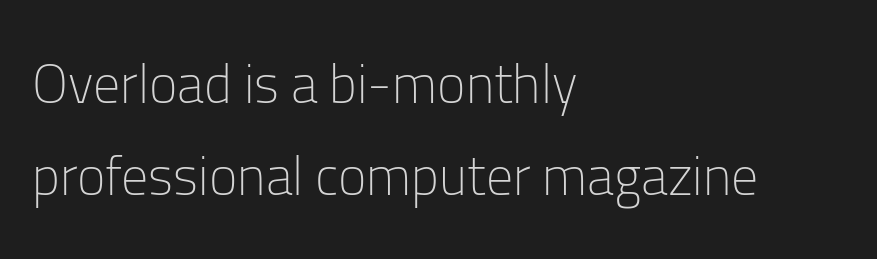
The image shows 54 px light sans-serif type, upright; set left-aligned, line spacing 1.71x, normal letter spacing, not underlined; low stroke contrast and a medium x-height.
